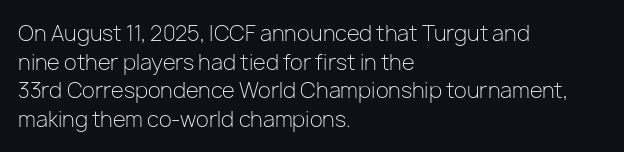
Q: Is the text bold? A: No.
Q: Is the text italic (slanted)? A: No, it is upright.
Q: Is the text underlined? A: No.
Q: How is the paragraph aligned? A: Left-aligned.
Q: Is the spacing between letters normal or unusually wide? A: Normal.
Q: Is the spacing between lines tight, normal or loose? A: Normal.
